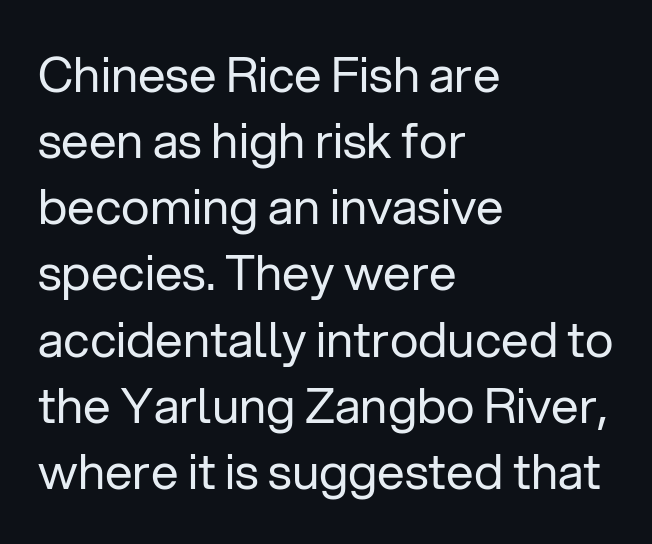
The image shows 49 px regular-weight sans-serif type, upright; set left-aligned, normal line spacing (1.35x), normal letter spacing, not underlined; low stroke contrast and a medium x-height.
